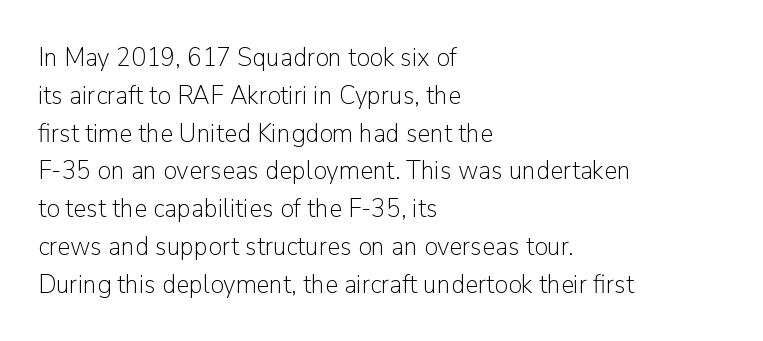
Q: Is the text bold? A: No.
Q: Is the text italic (slanted)? A: No, it is upright.
Q: Is the text underlined? A: No.
Q: How is the paragraph aligned? A: Left-aligned.
Q: Is the spacing between letters normal or unusually wide? A: Normal.
Q: Is the spacing between lines tight, normal or loose? A: Normal.
